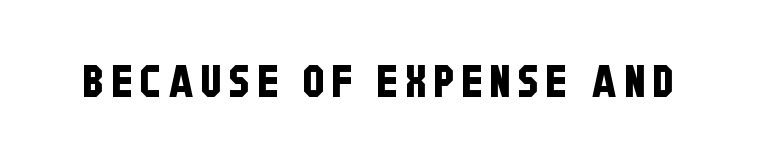
The image shows 44 px condensed sans-serif type; set not underlined; low stroke contrast and a large x-height.
